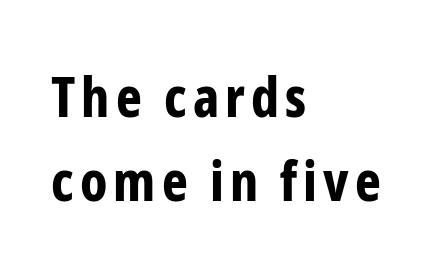
{"serif": "no", "italic": "no", "bold": "yes", "weight": "bold", "width": "condensed", "stroke_contrast": "low", "x_height": "medium", "monospaced": "no", "underline": "no", "align": "left", "line_spacing": "normal", "line_spacing_ratio": 1.52, "glyph_px": 55}
